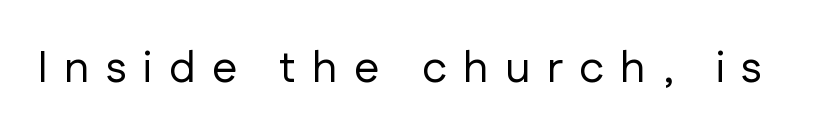
The image shows 45 px regular-weight sans-serif type, upright; set unusually wide letter spacing (+0.36 em), not underlined; low stroke contrast and a medium x-height.
